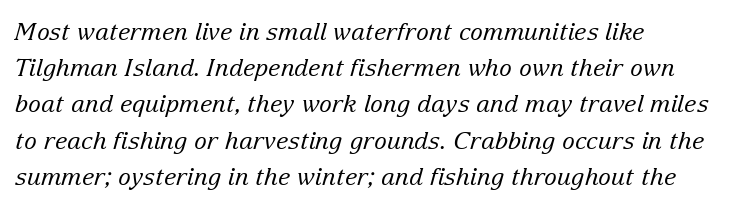
{"italic": "yes", "lean": "right", "slant_degrees": 15, "bold": "no", "underline": "no", "align": "left", "line_spacing": "normal", "line_spacing_ratio": 1.51, "letter_spacing": "normal", "letter_spacing_em": 0.0, "glyph_px": 24}
